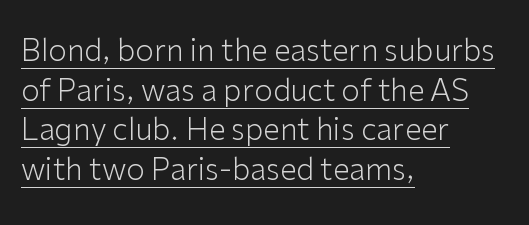
Q: Is the text bold? A: No.
Q: Is the text italic (slanted)? A: No, it is upright.
Q: Is the typeface a serif or a sans-serif typeface? A: Sans-serif.
Q: Is the text underlined? A: Yes.
Q: How is the paragraph aligned? A: Left-aligned.
Q: Is the spacing between letters normal or unusually wide? A: Normal.
Q: Is the spacing between lines tight, normal or loose? A: Normal.
Q: Width (condensed, normal, or wide)? A: Normal.
Q: Stroke contrast? A: Low.
Q: x-height? A: Medium.
Q: Monospaced? A: No.
